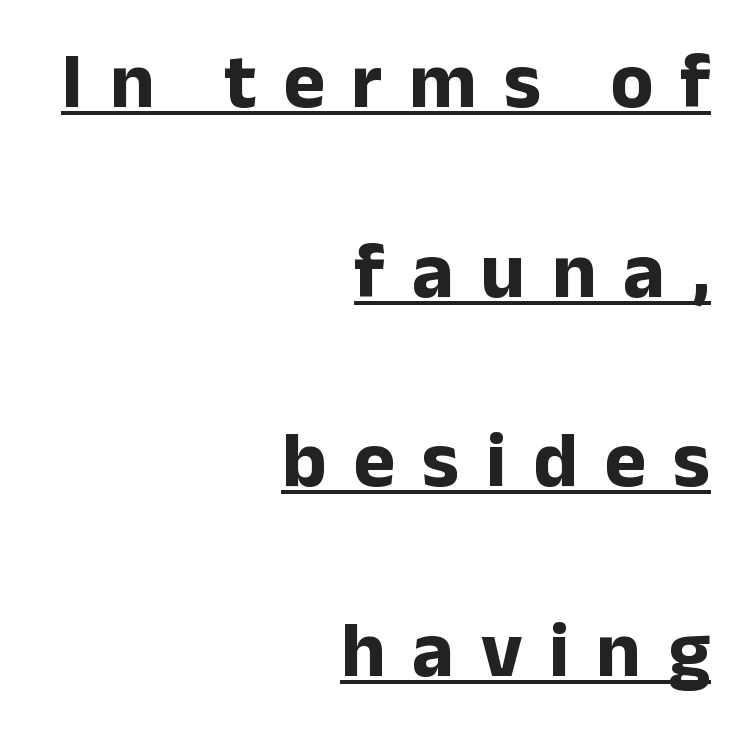
{"serif": "no", "italic": "no", "bold": "yes", "weight": "bold", "width": "normal", "stroke_contrast": "low", "x_height": "medium", "monospaced": "no", "underline": "yes", "align": "right", "line_spacing": "loose", "line_spacing_ratio": 2.4, "letter_spacing": "wide", "letter_spacing_em": 0.34, "glyph_px": 79}
